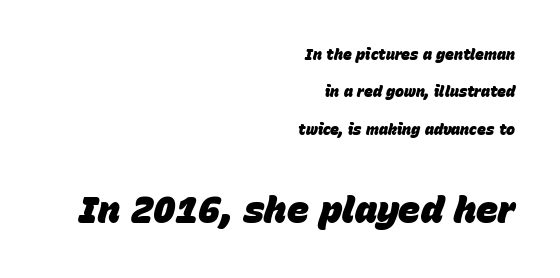
Any mark beneath the type? The region is blank. Caption: multi-line text, flush right, ragged left. If you measured baseline to baseline, you'd find a long distance. Top chunk: small. Bottom chunk: large. The lettering tilts uniformly, giving the passage an italic look.
